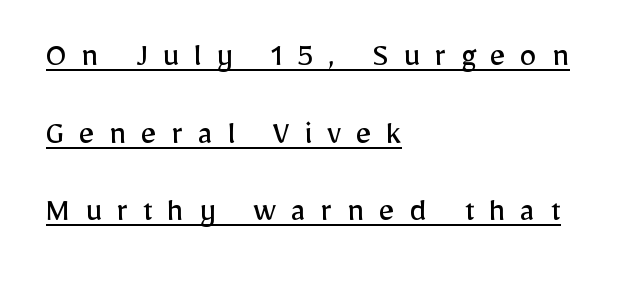
Substantial extra tracking has been applied to these lines. The rendered words wear a rule along their underside. The type sits square on the baseline with zero lean. Is this a fixed-width face? No — the glyphs have proportional, varying widths. Is the stroke heavy? The answer is a plain regular-or-lighter. Regarding leading, the lines here are spaced well apart.
